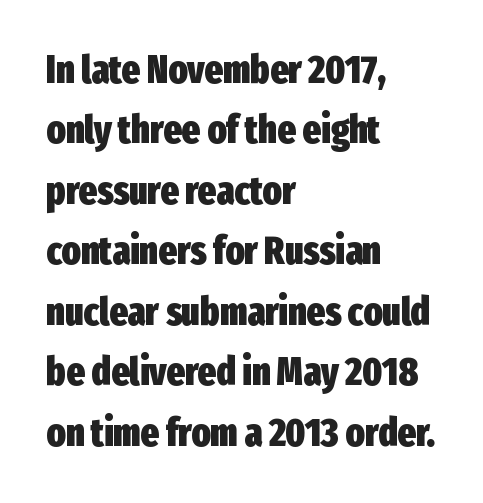
Ascenders rise straight up at ninety degrees. Inter-character spacing is left at the font's built-in metrics. Regular leading. The glyphs in this specimen are sans serif. Varying glyph widths throughout — classic text-font behaviour.
